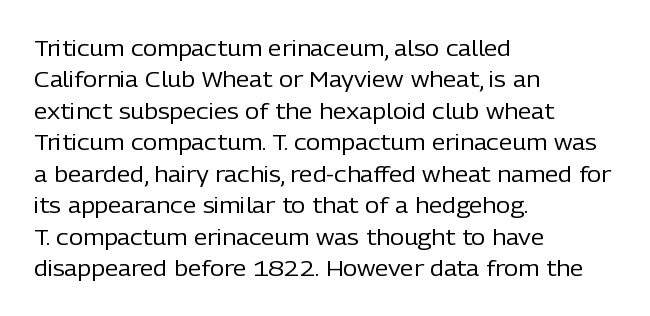
Q: Is the text bold? A: No.
Q: Is the text italic (slanted)? A: No, it is upright.
Q: Is the text underlined? A: No.
Q: How is the paragraph aligned? A: Left-aligned.
Q: Is the spacing between letters normal or unusually wide? A: Normal.
Q: Is the spacing between lines tight, normal or loose? A: Normal.
